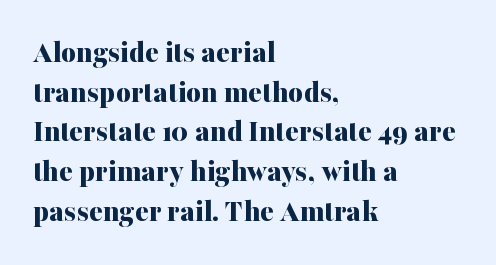
Q: Is the text bold? A: Yes.
Q: Is the text italic (slanted)? A: No, it is upright.
Q: Is the typeface a serif or a sans-serif typeface? A: Serif.
Q: Is the text underlined? A: No.
Q: How is the paragraph aligned? A: Left-aligned.
Q: Is the spacing between letters normal or unusually wide? A: Normal.
Q: Width (condensed, normal, or wide)? A: Normal.
Q: Stroke contrast? A: Medium.
Q: x-height? A: Medium.
Q: Monospaced? A: No.
